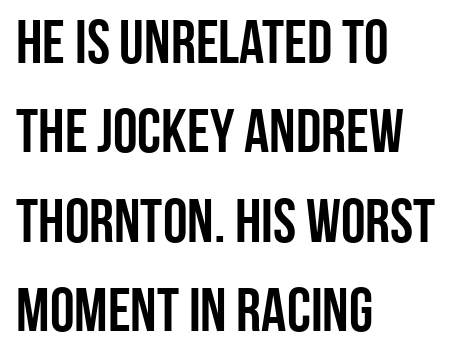
Q: Is the text italic (slanted)? A: No, it is upright.
Q: Is the typeface a serif or a sans-serif typeface? A: Sans-serif.
Q: Is the text underlined? A: No.
Q: How is the paragraph aligned? A: Left-aligned.
Q: Is the spacing between letters normal or unusually wide? A: Normal.
Q: Is the spacing between lines tight, normal or loose? A: Normal.
Q: Width (condensed, normal, or wide)? A: Condensed.
Q: Stroke contrast? A: Low.
Q: x-height? A: Large.
Q: Monospaced? A: No.
